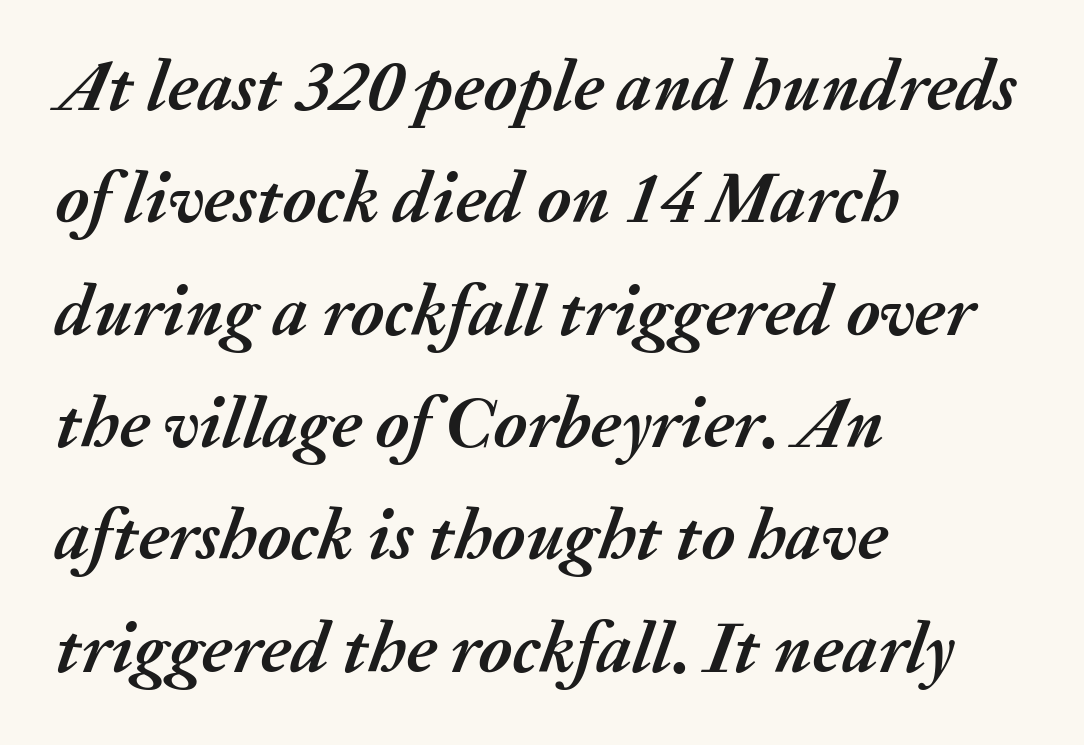
The gap between lines stays unmarked. Baseline-to-baseline distance is the conventional proportion of letter height. The whole block is typeset with a tilt. Compared with typical body copy, the letter spacing here is the same. These lines are rendered in a variable-pitch font.
